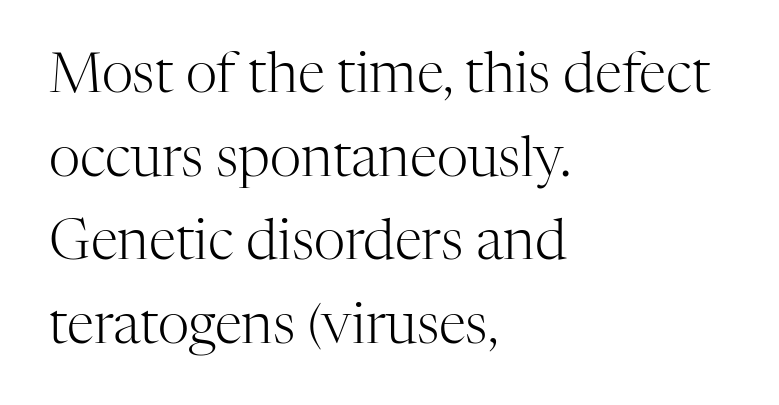
{"serif": "yes", "italic": "no", "bold": "no", "weight": "light", "width": "normal", "stroke_contrast": "high", "x_height": "medium", "monospaced": "no", "underline": "no", "align": "left", "line_spacing": "normal", "line_spacing_ratio": 1.52, "letter_spacing": "normal", "letter_spacing_em": 0.0, "glyph_px": 55}
